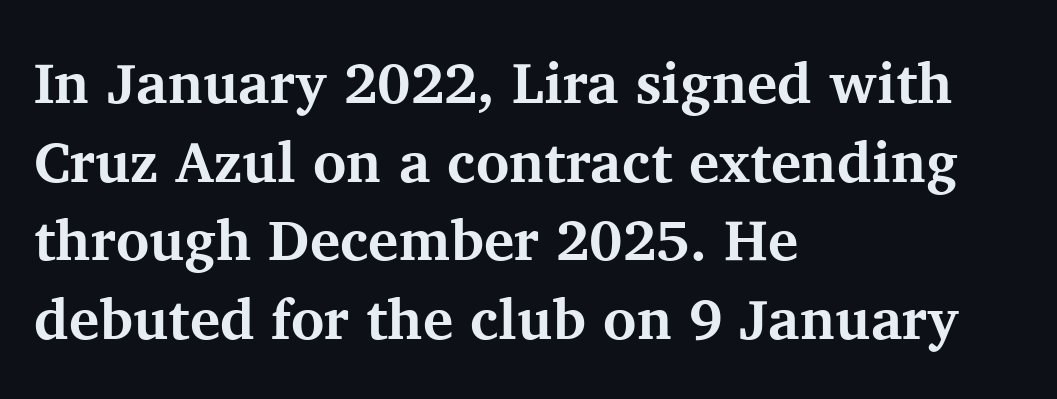
{"serif": "yes", "italic": "no", "bold": "yes", "weight": "bold", "width": "normal", "stroke_contrast": "medium", "x_height": "medium", "monospaced": "no", "underline": "no", "align": "left", "line_spacing": "normal", "line_spacing_ratio": 1.38, "letter_spacing": "normal", "letter_spacing_em": 0.0, "glyph_px": 57}
